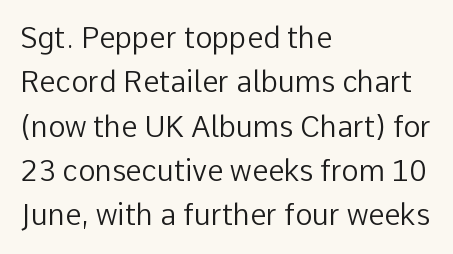
{"serif": "no", "italic": "no", "bold": "no", "weight": "regular", "width": "normal", "stroke_contrast": "low", "x_height": "medium", "monospaced": "no", "underline": "no", "align": "left", "line_spacing": "normal", "line_spacing_ratio": 1.53, "letter_spacing": "normal", "letter_spacing_em": 0.0, "glyph_px": 29}
